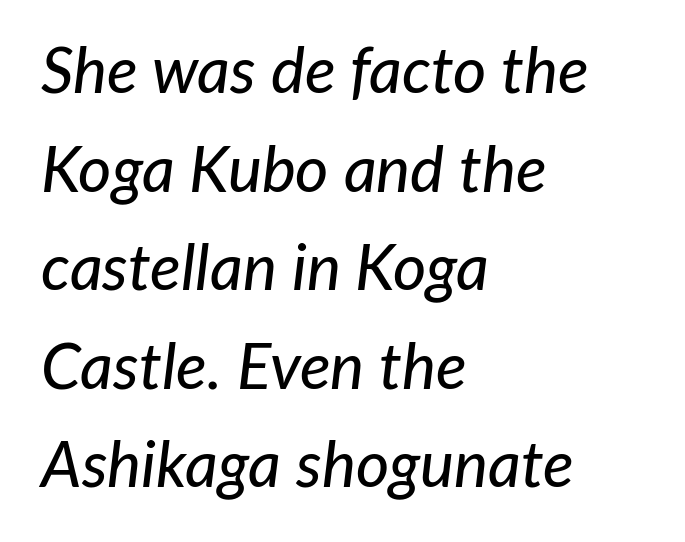
The image shows 64 px text type, italic (leaning right); set left-aligned, normal line spacing (1.54x), normal letter spacing, not underlined; low stroke contrast and a medium x-height.
